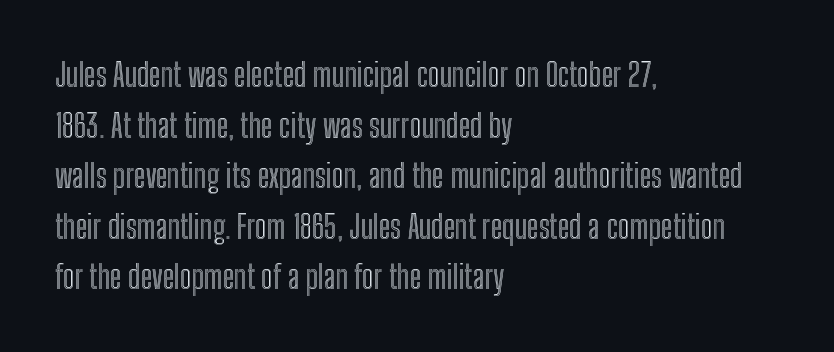
The image shows 32 px condensed type, upright; set left-aligned, normal line spacing (1.58x), normal letter spacing, not underlined; a medium x-height.
